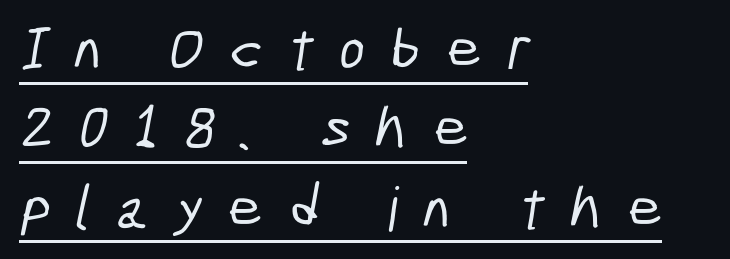
{"serif": "no", "width": "condensed", "stroke_contrast": "low", "x_height": "medium", "monospaced": "no", "underline": "yes", "align": "left", "line_spacing": "normal", "line_spacing_ratio": 1.3, "letter_spacing": "wide", "letter_spacing_em": 0.42, "glyph_px": 61}
